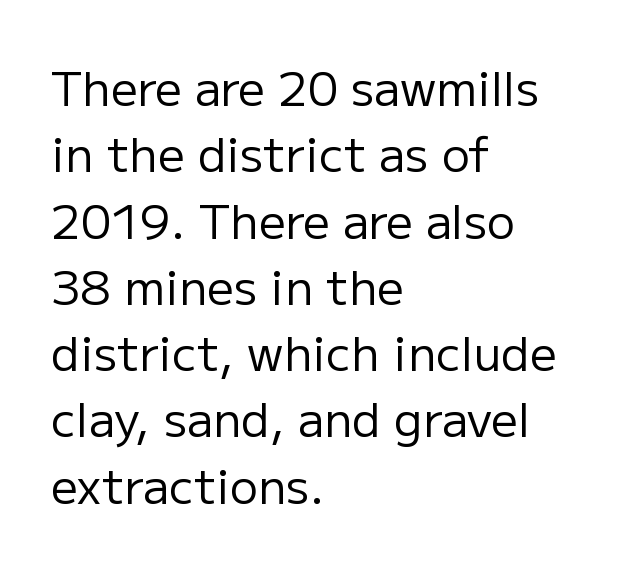
{"serif": "no", "italic": "no", "bold": "no", "weight": "regular", "width": "normal", "stroke_contrast": "low", "x_height": "medium", "monospaced": "no", "underline": "no", "align": "left", "line_spacing": "normal", "line_spacing_ratio": 1.41, "letter_spacing": "normal", "letter_spacing_em": 0.0, "glyph_px": 47}
